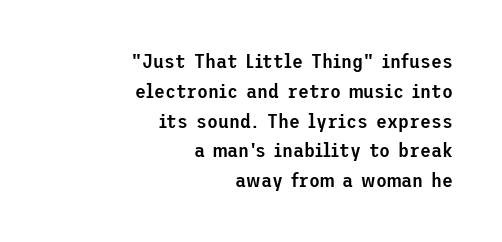
The image shows 20 px text type, upright; set right-aligned, normal line spacing (1.49x), normal letter spacing, not underlined.
